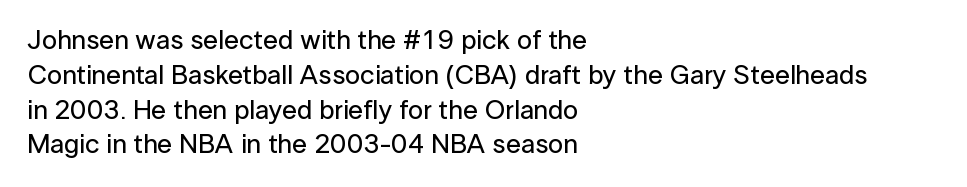
{"italic": "no", "underline": "no", "align": "left", "line_spacing": "normal", "line_spacing_ratio": 1.29, "letter_spacing": "normal", "letter_spacing_em": 0.0, "glyph_px": 27}
